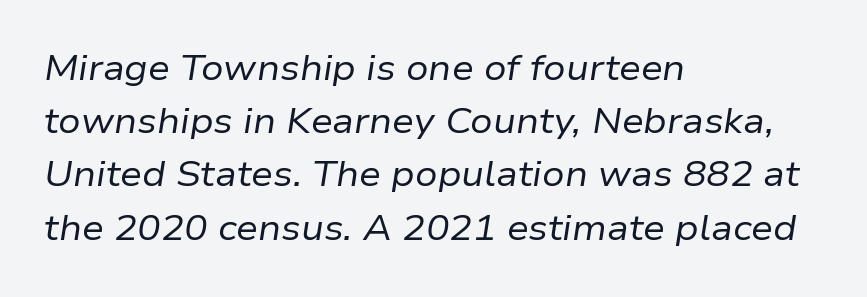
The image shows 35 px regular-weight type, italic (leaning right); set left-aligned, normal line spacing (1.52x), normal letter spacing, not underlined; low stroke contrast and a medium x-height.
